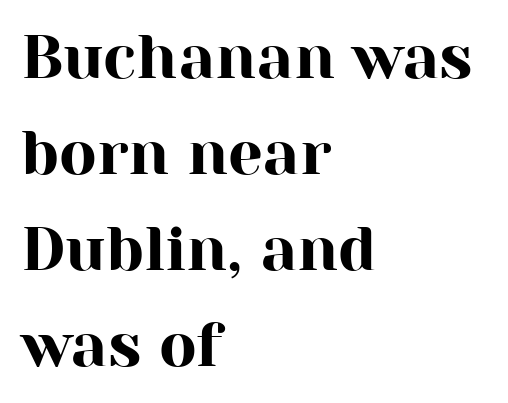
{"serif": "yes", "italic": "no", "width": "normal", "stroke_contrast": "high", "x_height": "medium", "monospaced": "no", "underline": "no", "align": "left", "line_spacing": "normal", "line_spacing_ratio": 1.55, "letter_spacing": "normal", "letter_spacing_em": 0.0, "glyph_px": 62}
